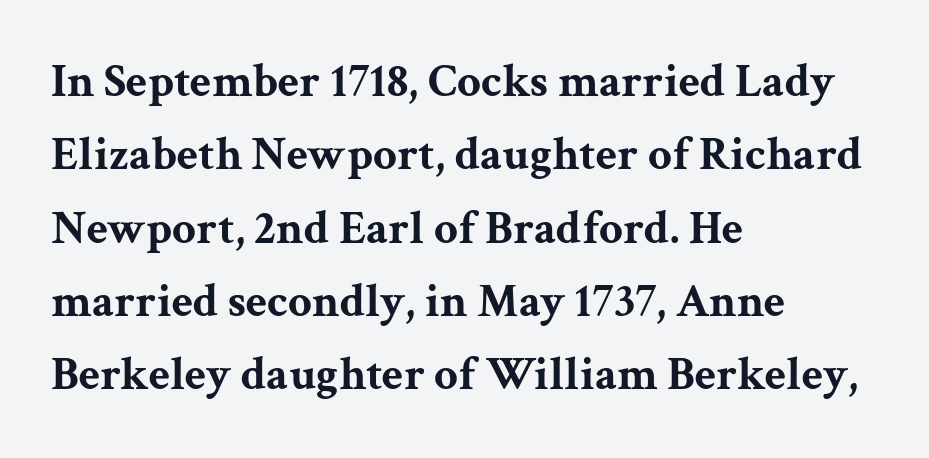
Q: Is the text bold? A: Yes.
Q: Is the text italic (slanted)? A: No, it is upright.
Q: Is the typeface a serif or a sans-serif typeface? A: Serif.
Q: Is the text underlined? A: No.
Q: How is the paragraph aligned? A: Left-aligned.
Q: Is the spacing between letters normal or unusually wide? A: Normal.
Q: Is the spacing between lines tight, normal or loose? A: Normal.
Q: Width (condensed, normal, or wide)? A: Wide.
Q: Stroke contrast? A: Medium.
Q: x-height? A: Medium.
Q: Monospaced? A: No.
